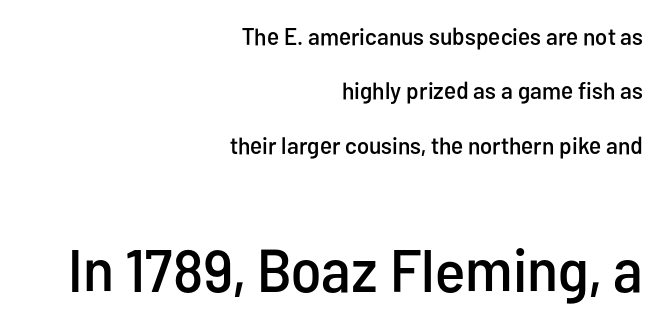
Quick note: underline off. These lines are composed in type without serifs. Think of a printed novel: that variable character pitch is what you see here. The designer gave the closing block more size than the opening block.
